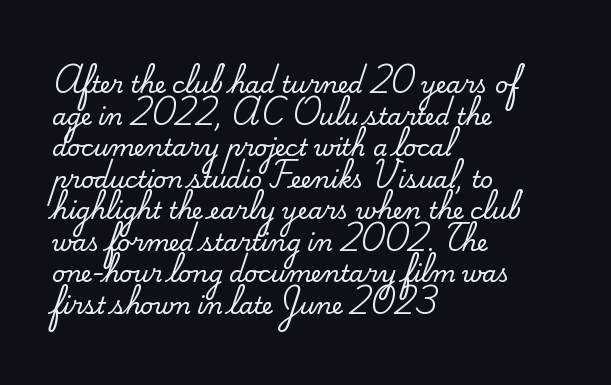
{"underline": "no", "align": "left", "line_spacing": "normal", "line_spacing_ratio": 1.37, "letter_spacing": "normal", "letter_spacing_em": 0.0, "glyph_px": 23}
